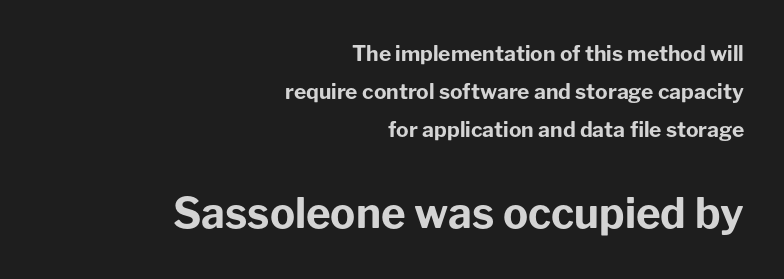
Q: Is the text bold? A: Yes.
Q: Is the text italic (slanted)? A: No, it is upright.
Q: Is the typeface a serif or a sans-serif typeface? A: Sans-serif.
Q: Is the text underlined? A: No.
Q: How is the paragraph aligned? A: Right-aligned.
Q: Is the spacing between letters normal or unusually wide? A: Normal.
Q: Which block of text is set in a larger size, the first (top) or the second (bottom)? A: The second (bottom) one.
Q: Width (condensed, normal, or wide)? A: Normal.
Q: Stroke contrast? A: Low.
Q: x-height? A: Medium.
Q: Monospaced? A: No.
